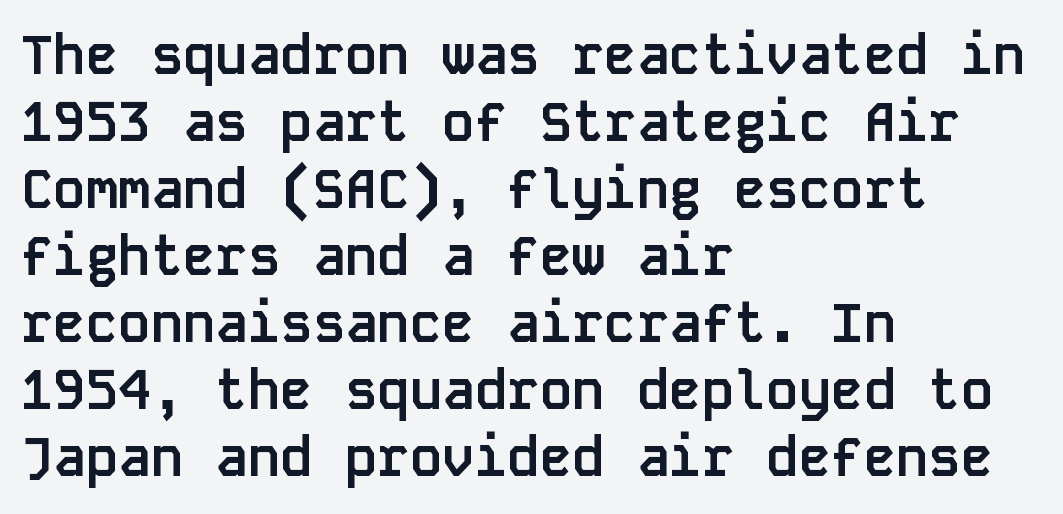
Q: Is the text bold? A: Yes.
Q: Is the text italic (slanted)? A: No, it is upright.
Q: Is the typeface a serif or a sans-serif typeface? A: Sans-serif.
Q: Is the text underlined? A: No.
Q: How is the paragraph aligned? A: Left-aligned.
Q: Is the spacing between letters normal or unusually wide? A: Normal.
Q: Width (condensed, normal, or wide)? A: Normal.
Q: Stroke contrast? A: Low.
Q: x-height? A: Large.
Q: Monospaced? A: Yes.
